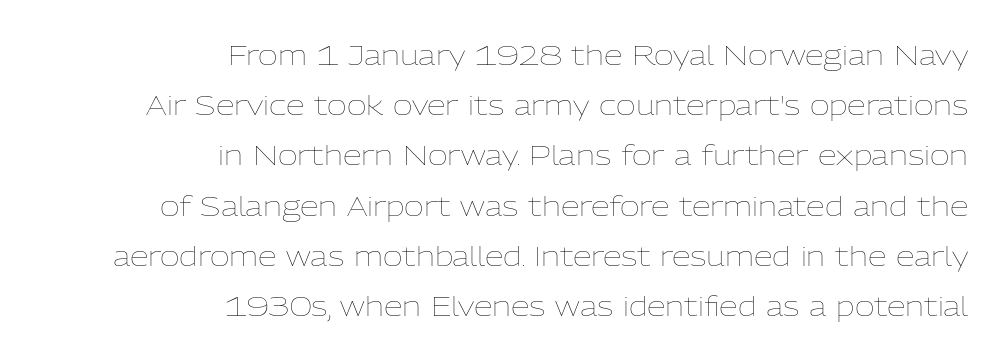
{"italic": "no", "bold": "no", "underline": "no", "align": "right", "line_spacing_ratio": 1.86, "letter_spacing": "normal", "letter_spacing_em": 0.0, "glyph_px": 27}
